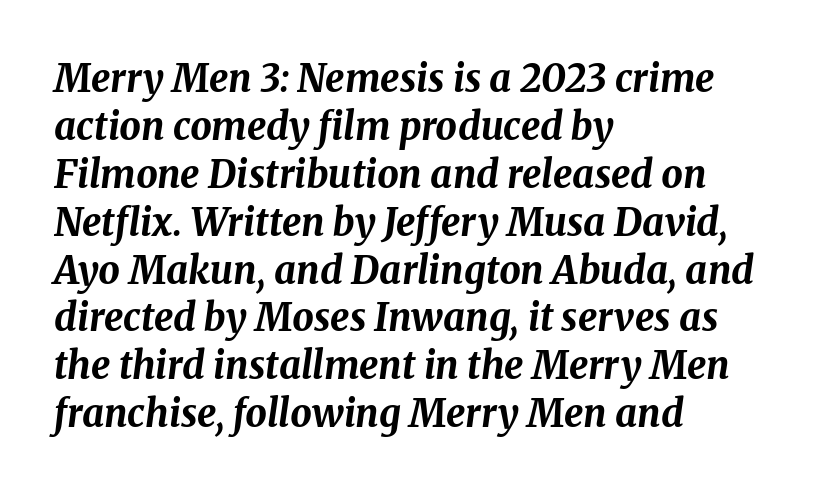
Q: Is the text bold? A: Yes.
Q: Is the text italic (slanted)? A: Yes, it leans right by about 8 degrees.
Q: Is the text underlined? A: No.
Q: How is the paragraph aligned? A: Left-aligned.
Q: Is the spacing between letters normal or unusually wide? A: Normal.
Q: Is the spacing between lines tight, normal or loose? A: Normal.
Q: Width (condensed, normal, or wide)? A: Normal.
Q: Stroke contrast? A: Medium.
Q: x-height? A: Medium.
Q: Monospaced? A: No.
